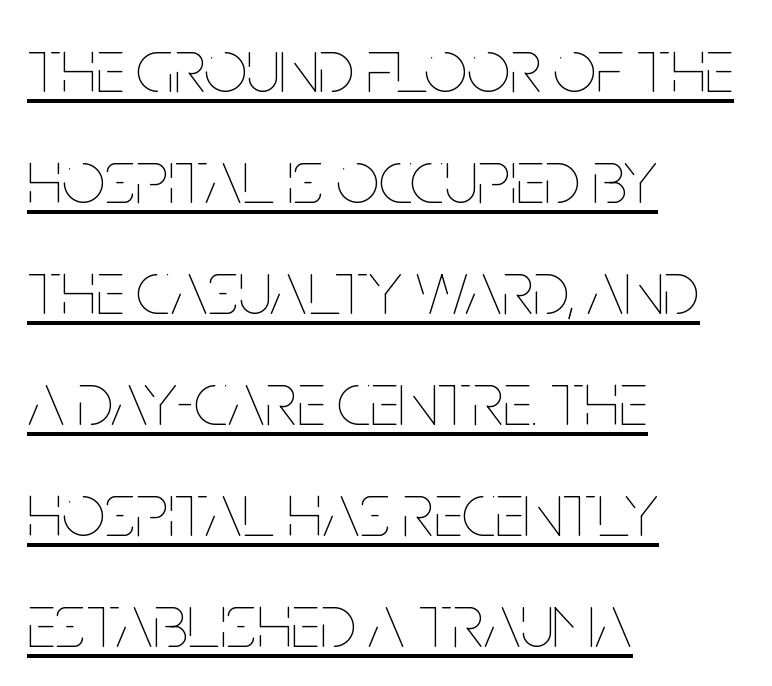
The image shows 76 px thin, condensed type, upright; set left-aligned, normal line spacing (1.46x), normal letter spacing, underlined; low stroke contrast and a large x-height.
